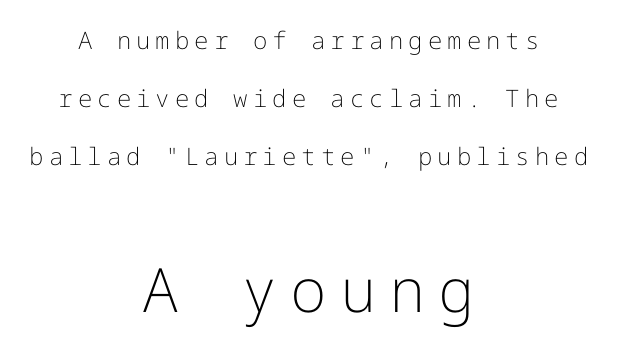
The image shows 61 px light sans-serif type, upright; set centered, loose line spacing (2.42x), unusually wide letter spacing (+0.21 em), not underlined; the second (bottom) block is 2.54x larger; low stroke contrast and a medium x-height.
